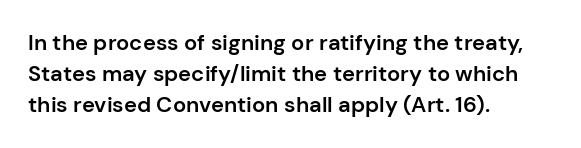
Q: Is the text bold? A: Semi-bold.
Q: Is the text italic (slanted)? A: No, it is upright.
Q: Is the text underlined? A: No.
Q: How is the paragraph aligned? A: Left-aligned.
Q: Is the spacing between letters normal or unusually wide? A: Normal.
Q: Is the spacing between lines tight, normal or loose? A: Normal.
